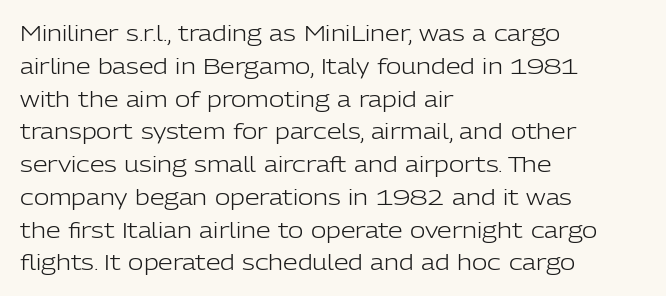
Q: Is the text bold? A: No.
Q: Is the text italic (slanted)? A: No, it is upright.
Q: Is the text underlined? A: No.
Q: How is the paragraph aligned? A: Left-aligned.
Q: Is the spacing between letters normal or unusually wide? A: Normal.
Q: Is the spacing between lines tight, normal or loose? A: Normal.
